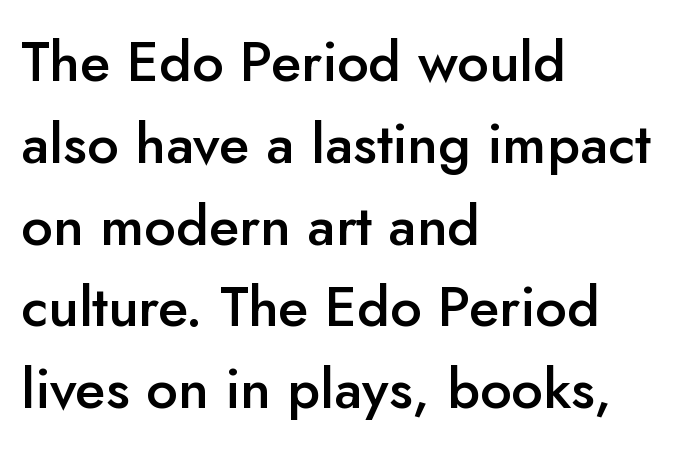
{"serif": "no", "italic": "no", "bold": "semi", "weight": "semibold", "width": "normal", "stroke_contrast": "low", "x_height": "small", "monospaced": "no", "underline": "no", "align": "left", "line_spacing": "normal", "line_spacing_ratio": 1.46, "letter_spacing": "normal", "letter_spacing_em": 0.0, "glyph_px": 56}
